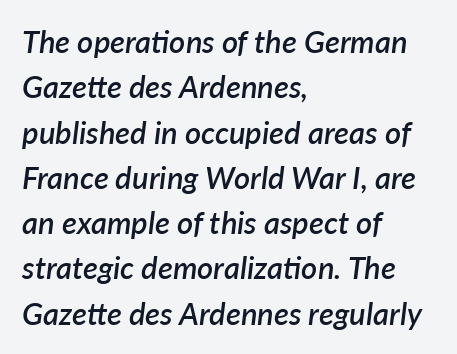
{"italic": "yes", "lean": "right", "slant_degrees": 7, "bold": "semi", "weight": "semibold", "width": "normal", "stroke_contrast": "low", "x_height": "medium", "monospaced": "no", "underline": "no", "align": "left", "line_spacing": "normal", "line_spacing_ratio": 1.46, "letter_spacing": "normal", "letter_spacing_em": 0.0, "glyph_px": 31}
